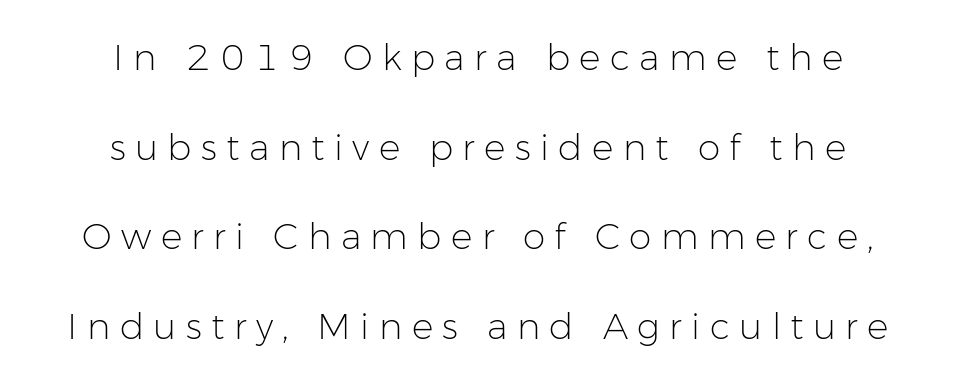
The rag falls on both sides of this text block equally. The letters look calm and open, with moderate or lighter stems. Quick note: not italic, upright. Someone cranked the tracking dial way up on this one. Rule under the text: the space is simply empty. The passage shown is typed in a proportional face where columns would drift.
